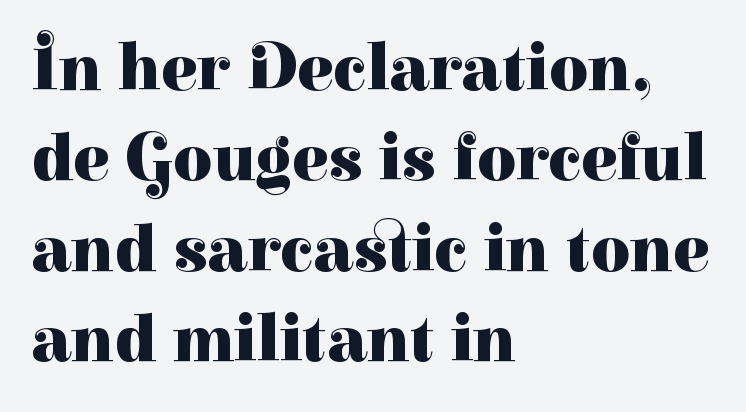
The image shows 67 px heavy serif type, upright; set left-aligned, normal line spacing (1.35x), normal letter spacing, not underlined; high stroke contrast and a medium x-height.
